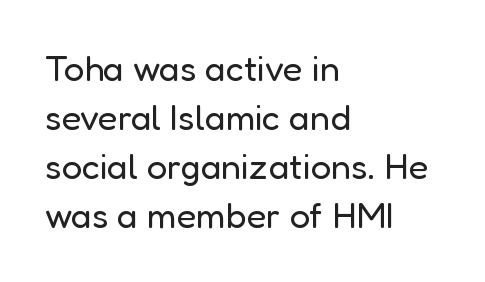
The image shows 36 px regular-weight sans-serif type, upright; set left-aligned, normal line spacing (1.36x), normal letter spacing, not underlined; low stroke contrast and a medium x-height.
